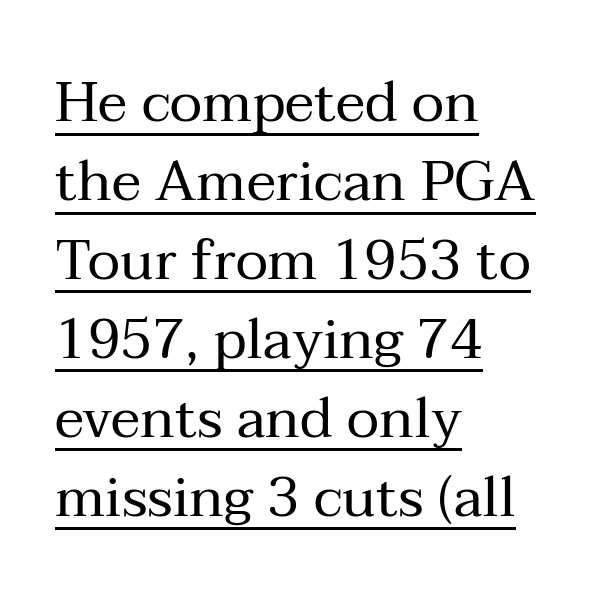
Q: Is the text bold? A: No.
Q: Is the text italic (slanted)? A: No, it is upright.
Q: Is the typeface a serif or a sans-serif typeface? A: Serif.
Q: Is the text underlined? A: Yes.
Q: How is the paragraph aligned? A: Left-aligned.
Q: Is the spacing between letters normal or unusually wide? A: Normal.
Q: Is the spacing between lines tight, normal or loose? A: Normal.
Q: Width (condensed, normal, or wide)? A: Normal.
Q: Stroke contrast? A: Medium.
Q: x-height? A: Medium.
Q: Monospaced? A: No.
